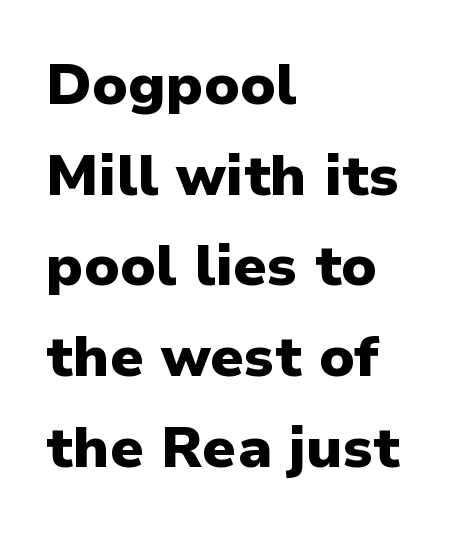
The image shows 57 px heavy sans-serif type, upright; set left-aligned, normal line spacing (1.59x), normal letter spacing, not underlined; low stroke contrast and a medium x-height.
